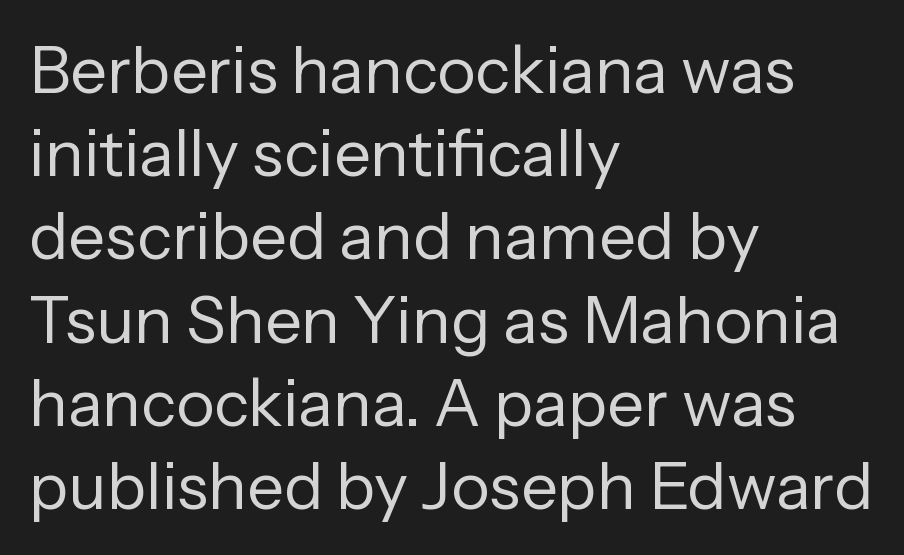
Q: Is the text bold? A: No.
Q: Is the text italic (slanted)? A: No, it is upright.
Q: Is the typeface a serif or a sans-serif typeface? A: Sans-serif.
Q: Is the text underlined? A: No.
Q: How is the paragraph aligned? A: Left-aligned.
Q: Is the spacing between letters normal or unusually wide? A: Normal.
Q: Is the spacing between lines tight, normal or loose? A: Normal.
Q: Width (condensed, normal, or wide)? A: Normal.
Q: Stroke contrast? A: Low.
Q: x-height? A: Medium.
Q: Monospaced? A: No.
